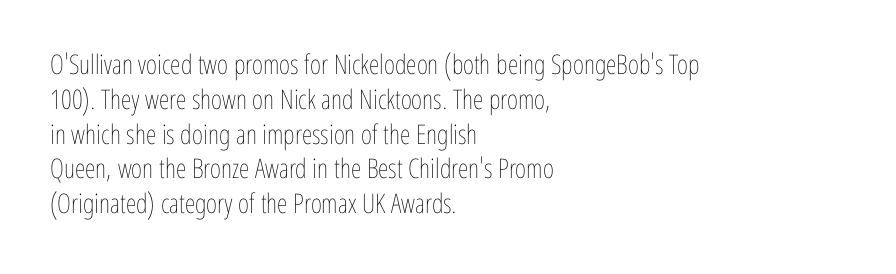
This sample keeps an unexceptional amount of space between lines. Characters remain perfectly vertical along every line. The gap between lines stays unmarked. Is this a heavy cut? Hardly; it is regular or lighter.
